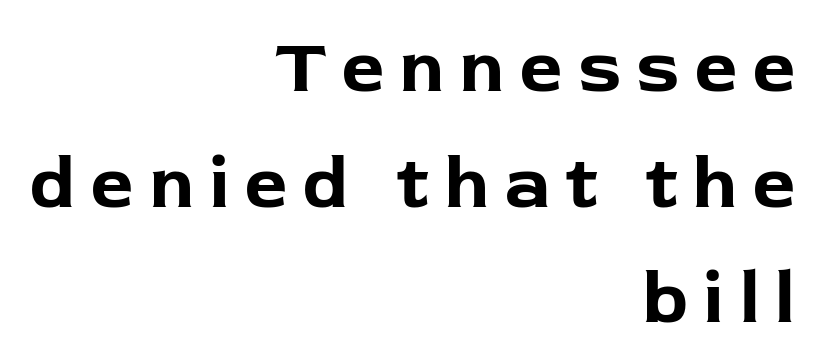
{"serif": "no", "italic": "no", "bold": "yes", "weight": "bold", "width": "normal", "stroke_contrast": "low", "x_height": "medium", "monospaced": "no", "underline": "no", "align": "right", "line_spacing": "normal", "line_spacing_ratio": 1.52, "glyph_px": 76}
